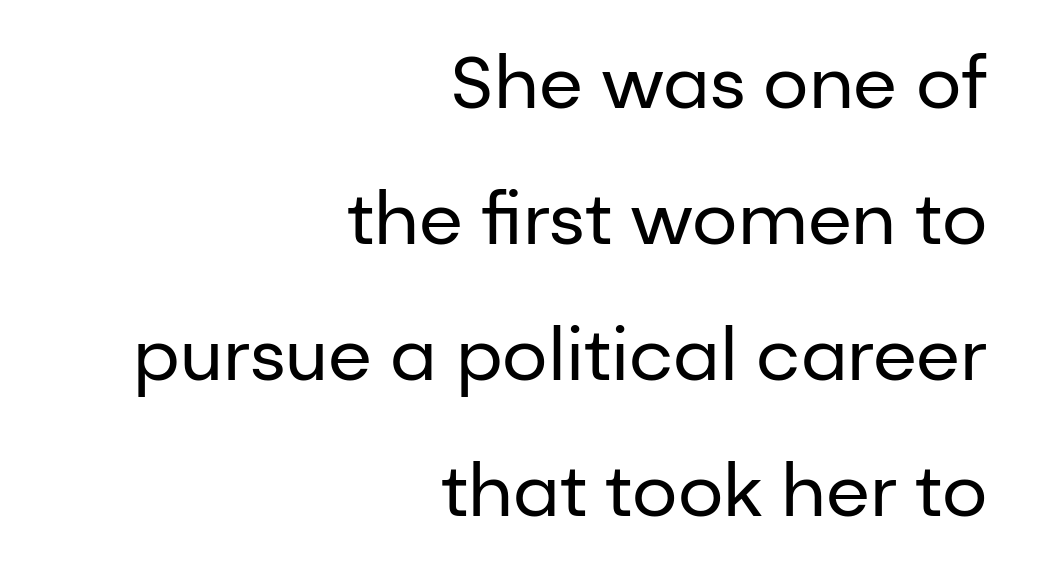
Q: Is the text bold? A: No.
Q: Is the text italic (slanted)? A: No, it is upright.
Q: Is the typeface a serif or a sans-serif typeface? A: Sans-serif.
Q: Is the text underlined? A: No.
Q: How is the paragraph aligned? A: Right-aligned.
Q: Is the spacing between letters normal or unusually wide? A: Normal.
Q: Width (condensed, normal, or wide)? A: Normal.
Q: Stroke contrast? A: Low.
Q: x-height? A: Medium.
Q: Monospaced? A: No.
